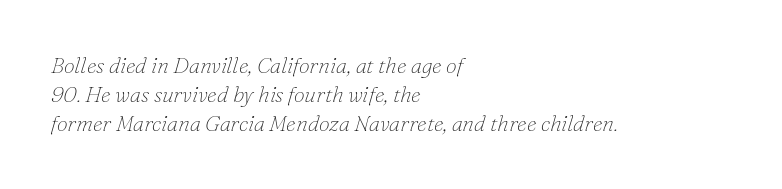
The image shows 22 px text type, italic (leaning right); set left-aligned, normal line spacing (1.32x), normal letter spacing, not underlined.
